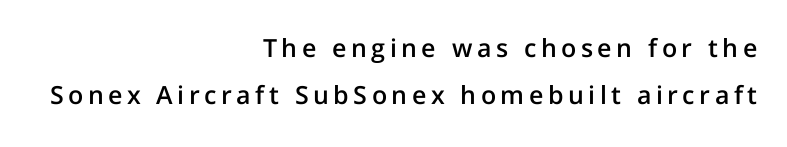
The image shows 25 px text type, upright; set right-aligned, line spacing 1.88x, not underlined.
